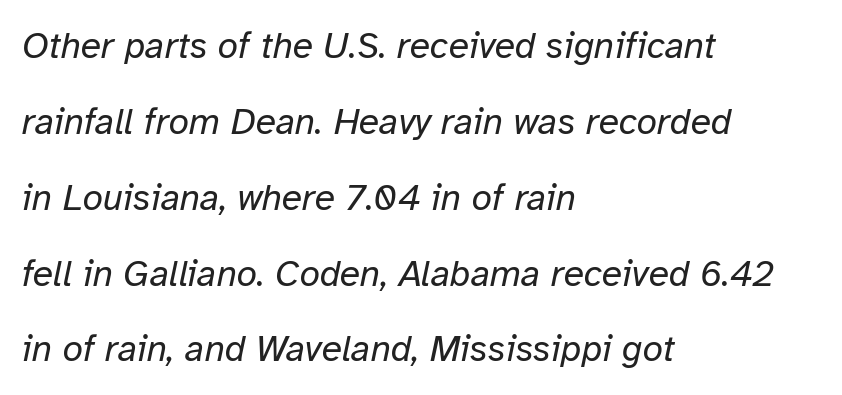
{"italic": "yes", "lean": "right", "slant_degrees": 12, "bold": "no", "weight": "regular", "width": "normal", "stroke_contrast": "low", "x_height": "medium", "monospaced": "no", "underline": "no", "align": "left", "line_spacing": "loose", "line_spacing_ratio": 2.05, "letter_spacing": "normal", "letter_spacing_em": 0.0, "glyph_px": 37}
